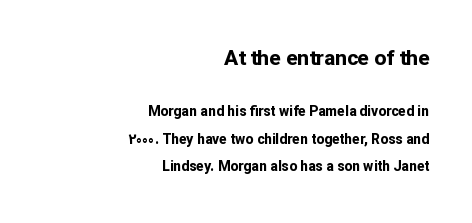
The rendering uses a large line-height, opening up the rows. Rendered with straight, roman letterforms. What weight is shown? A full bold with thick strokes. This sample is right-justified, so line beginnings fall wherever the words allow.
